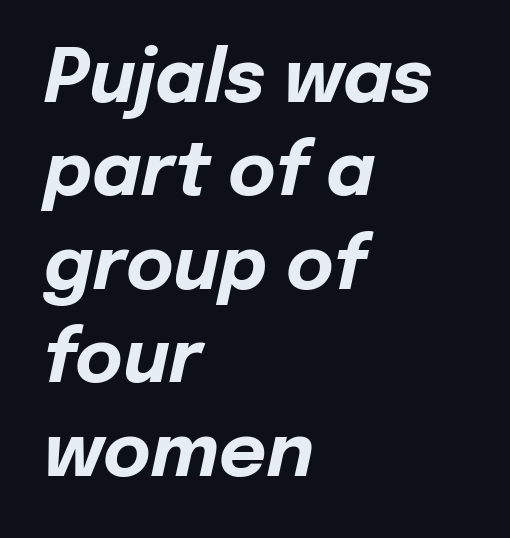
{"italic": "yes", "lean": "right", "slant_degrees": 12, "bold": "yes", "weight": "bold", "width": "normal", "stroke_contrast": "low", "x_height": "medium", "monospaced": "no", "underline": "no", "align": "left", "line_spacing": "normal", "line_spacing_ratio": 1.28, "letter_spacing": "normal", "letter_spacing_em": 0.0, "glyph_px": 73}
